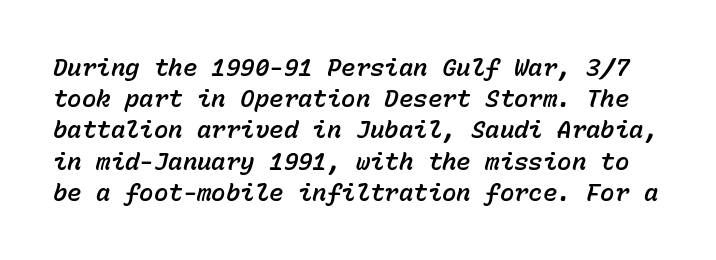
{"italic": "yes", "lean": "right", "slant_degrees": 15, "underline": "no", "line_spacing": "normal", "line_spacing_ratio": 1.3, "letter_spacing": "normal", "letter_spacing_em": 0.0, "glyph_px": 24}
